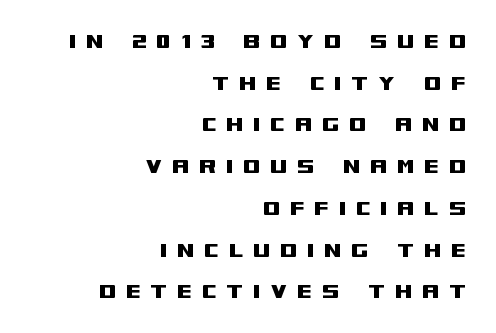
There is plenty of visible air inserted between adjacent glyphs. Glance below the letters and you will spot only blank space. Rows of type keep a routine distance in the vertical direction. No italicization has been applied; the sample stays upright. The rendering anchors every line to the right-hand side.
